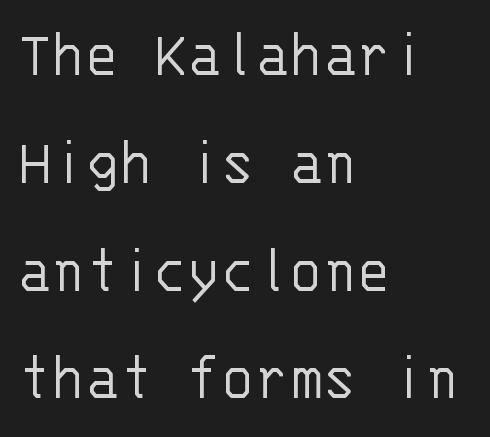
Q: Is the text bold? A: No.
Q: Is the text italic (slanted)? A: No, it is upright.
Q: Is the typeface a serif or a sans-serif typeface? A: Sans-serif.
Q: Is the text underlined? A: No.
Q: How is the paragraph aligned? A: Left-aligned.
Q: Is the spacing between letters normal or unusually wide? A: Normal.
Q: Is the spacing between lines tight, normal or loose? A: Normal.
Q: Width (condensed, normal, or wide)? A: Normal.
Q: Stroke contrast? A: Low.
Q: x-height? A: Large.
Q: Monospaced? A: Yes.
